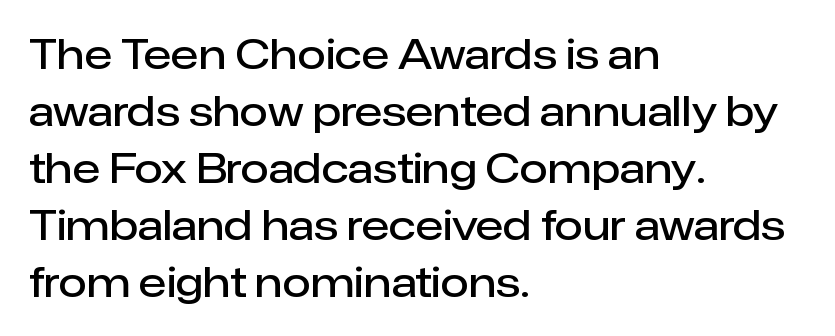
The image shows 41 px semibold sans-serif type, upright; set left-aligned, normal line spacing (1.39x), normal letter spacing, not underlined; low stroke contrast and a medium x-height.
